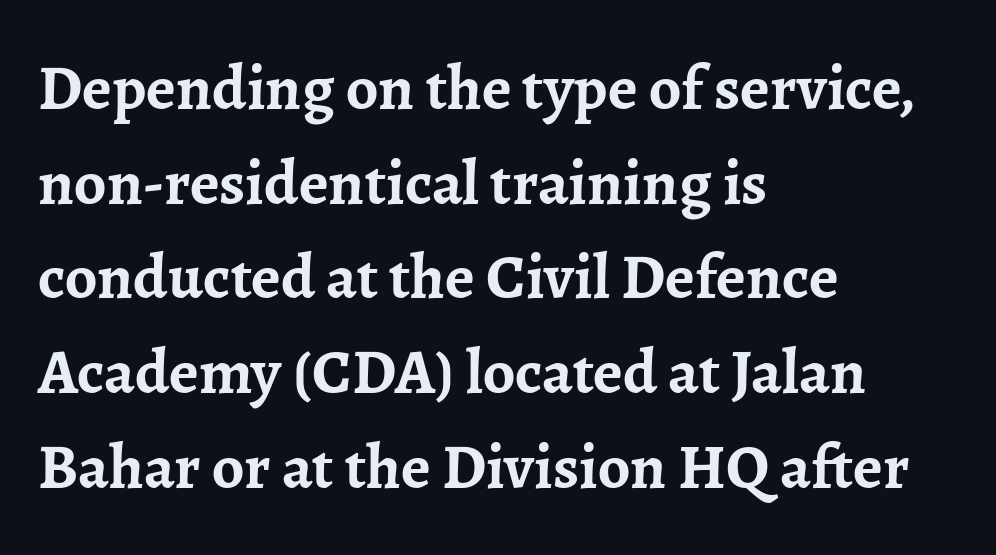
The image shows 64 px semibold serif type, upright; set left-aligned, normal line spacing (1.48x), normal letter spacing, not underlined; low stroke contrast and a medium x-height.
